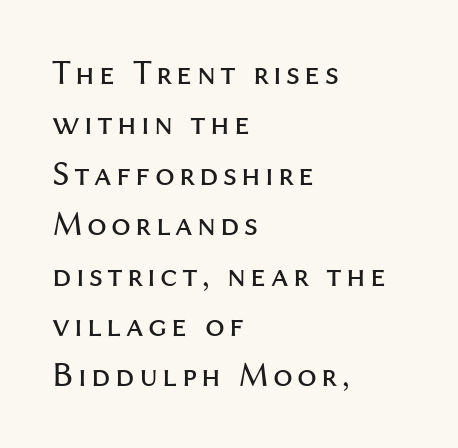
The image shows 35 px regular-weight sans-serif type, upright; set left-aligned, normal line spacing (1.44x), not underlined; medium stroke contrast and a medium x-height.
